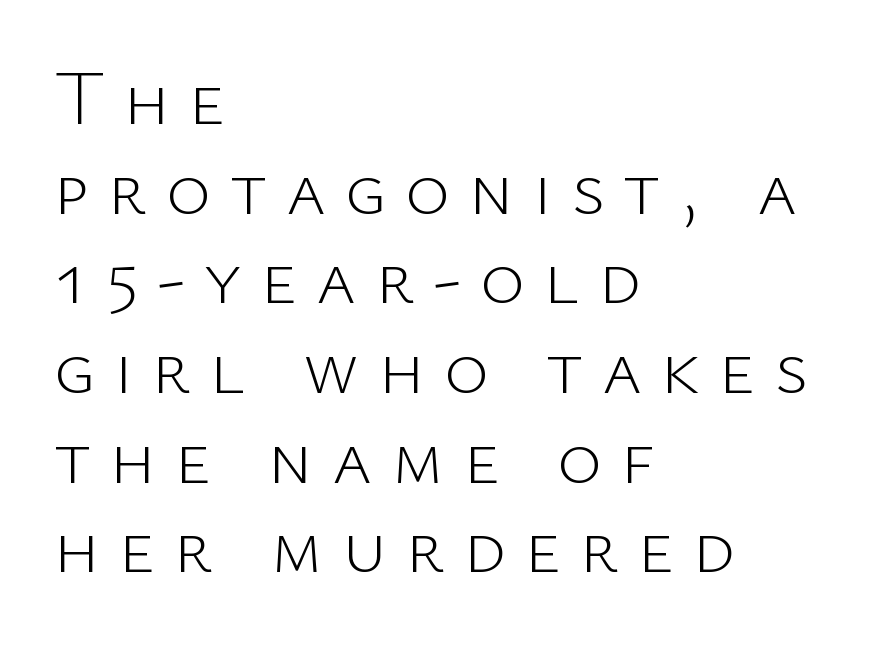
{"serif": "no", "italic": "no", "bold": "no", "weight": "light", "width": "normal", "stroke_contrast": "low", "x_height": "medium", "monospaced": "no", "underline": "no", "align": "left", "line_spacing_ratio": 1.18, "letter_spacing": "wide", "letter_spacing_em": 0.25, "glyph_px": 76}
